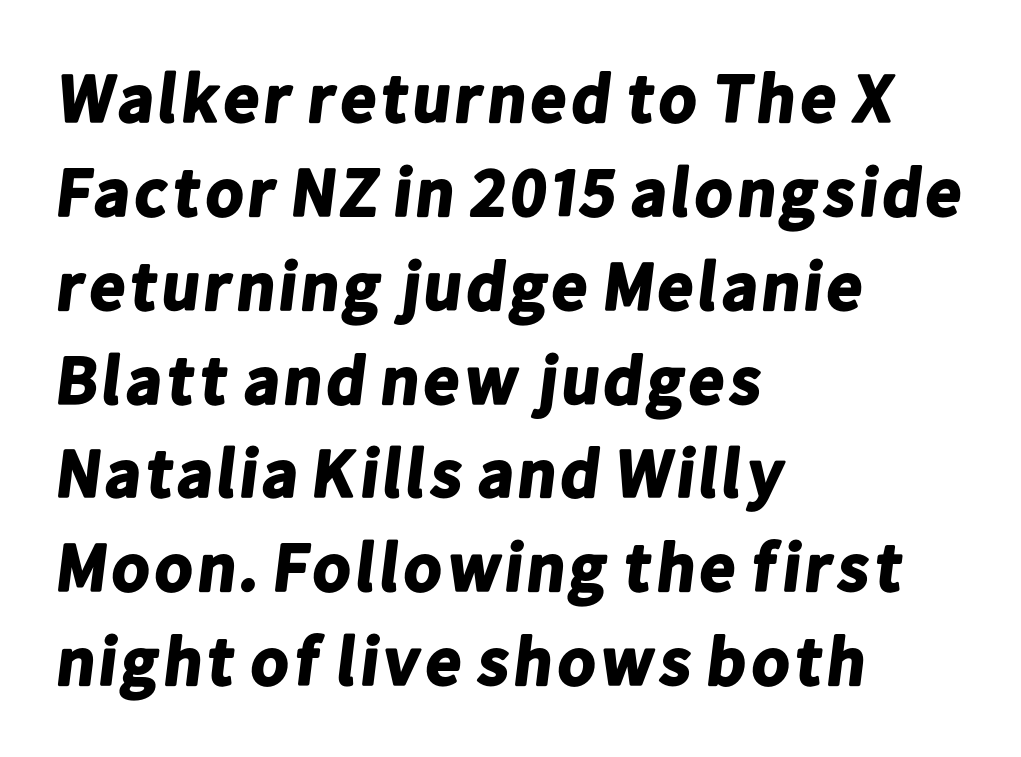
Is this a fixed-width face? No — the glyphs have proportional, varying widths. Underline: absent. The font family rendered here belongs to the sans-serif group. How are the letters spaced? Ordinarily, with no added tracking. Strokes here are thick enough to call this a true bold.
